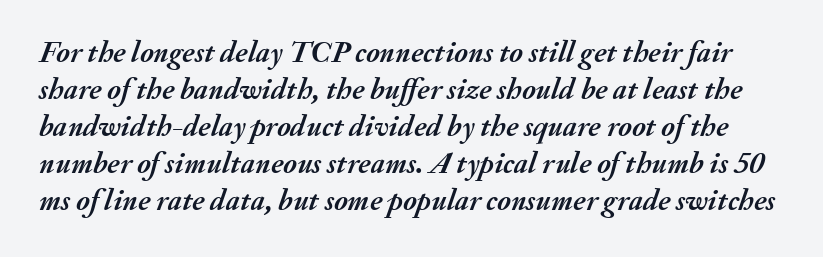
{"italic": "yes", "lean": "right", "slant_degrees": 20, "bold": "yes", "weight": "semibold", "width": "normal", "stroke_contrast": "medium", "x_height": "small", "monospaced": "no", "underline": "no", "line_spacing_ratio": 1.23, "letter_spacing": "normal", "letter_spacing_em": 0.0, "glyph_px": 30}
